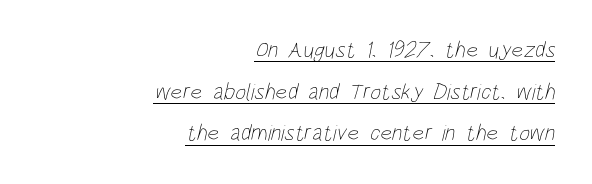
No chunkiness to these letters — they're not bold. The tracking reads as untouched default to a designer's eye. Leftover space on each line is placed entirely before the opening word. The typesetter has applied underlining to the passage shown.
